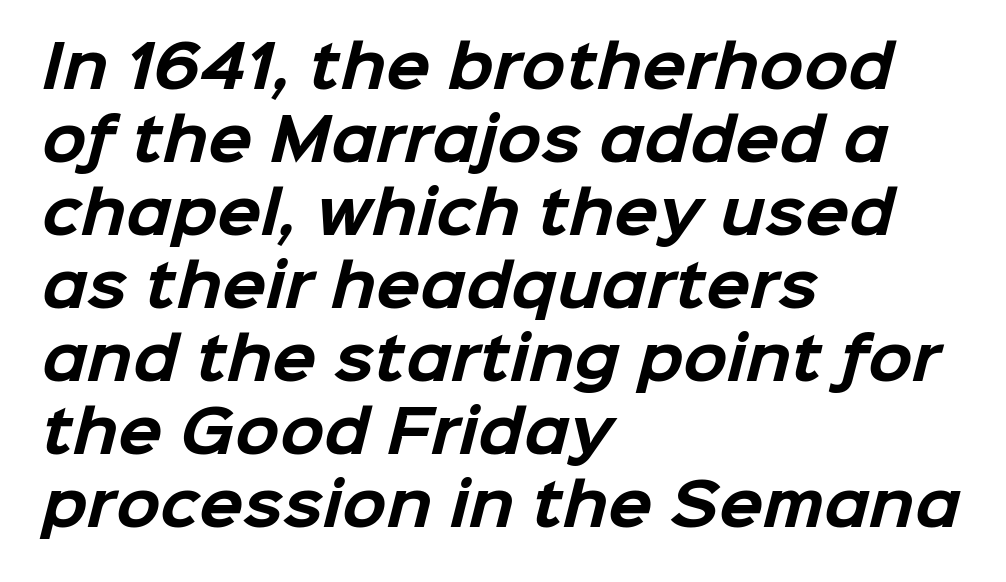
The image shows 58 px bold sans-serif type; set left-aligned, normal line spacing (1.26x), normal letter spacing, not underlined; low stroke contrast and a medium x-height.
